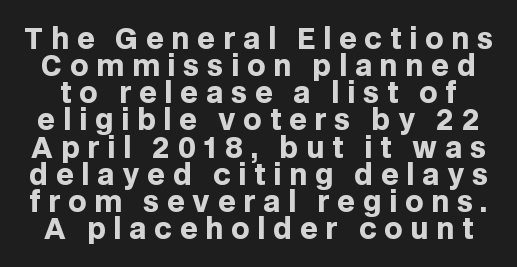
Q: Is the text bold? A: Yes.
Q: Is the text italic (slanted)? A: No, it is upright.
Q: Is the typeface a serif or a sans-serif typeface? A: Sans-serif.
Q: Is the text underlined? A: No.
Q: Is the spacing between letters normal or unusually wide? A: Unusually wide.
Q: Is the spacing between lines tight, normal or loose? A: Tight.
Q: Width (condensed, normal, or wide)? A: Normal.
Q: Stroke contrast? A: Low.
Q: x-height? A: Large.
Q: Monospaced? A: No.
